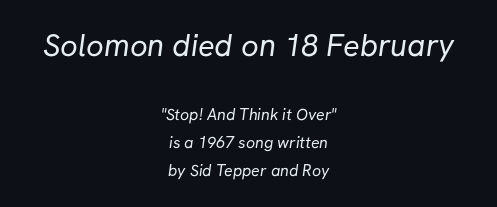
The image shows 31 px regular-weight sans-serif type; set centered, line spacing 1.75x, normal letter spacing, not underlined; the first (top) block is 1.94x larger; low stroke contrast and a medium x-height.
